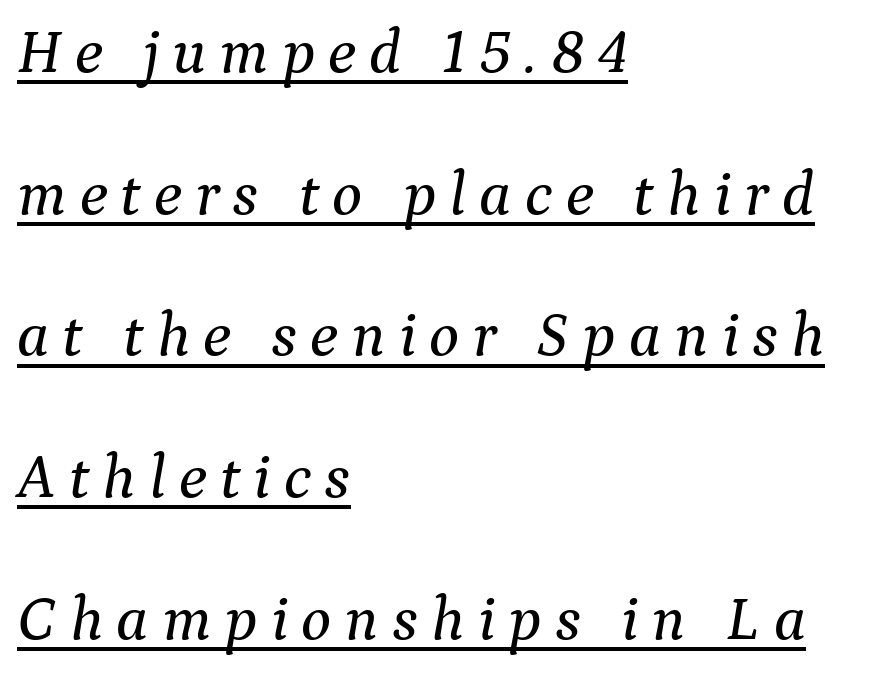
Teacher's note: observe the even left margin — that is flush-left alignment. Character widths vary here, with narrow letters taking less room than wide ones. I'd call this a serif setting — the letters wear small feet. This rendering widens character spacing well past its baseline value.
